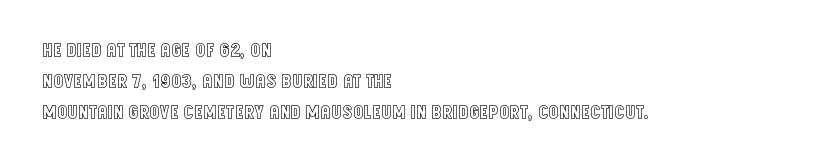
The image shows 20 px text type, upright; set left-aligned, normal line spacing (1.54x), normal letter spacing, not underlined.
